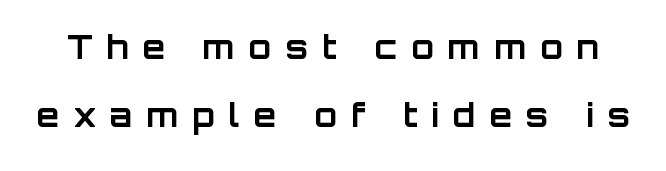
Q: Is the text bold? A: Yes.
Q: Is the text italic (slanted)? A: No, it is upright.
Q: Is the typeface a serif or a sans-serif typeface? A: Sans-serif.
Q: Is the text underlined? A: No.
Q: Is the spacing between letters normal or unusually wide? A: Unusually wide.
Q: Is the spacing between lines tight, normal or loose? A: Loose.
Q: Width (condensed, normal, or wide)? A: Normal.
Q: Stroke contrast? A: Low.
Q: x-height? A: Large.
Q: Monospaced? A: No.
